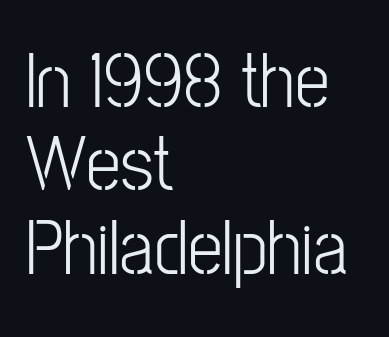
Q: Is the text bold? A: No.
Q: Is the text italic (slanted)? A: No, it is upright.
Q: Is the typeface a serif or a sans-serif typeface? A: Sans-serif.
Q: Is the text underlined? A: No.
Q: How is the paragraph aligned? A: Left-aligned.
Q: Is the spacing between letters normal or unusually wide? A: Normal.
Q: Is the spacing between lines tight, normal or loose? A: Tight.
Q: Width (condensed, normal, or wide)? A: Condensed.
Q: Stroke contrast? A: Low.
Q: x-height? A: Medium.
Q: Monospaced? A: No.
